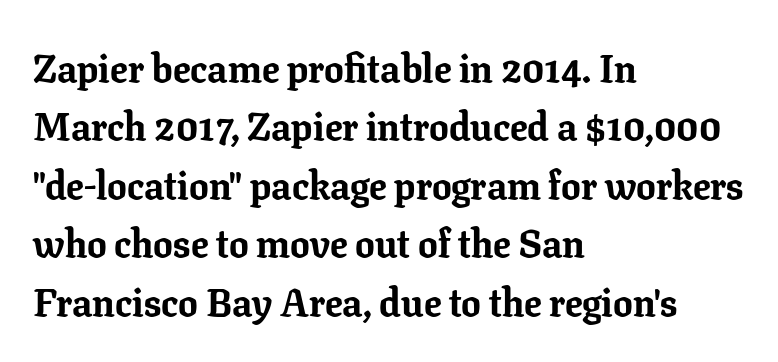
{"serif": "yes", "italic": "no", "bold": "yes", "weight": "bold", "width": "normal", "stroke_contrast": "low", "x_height": "medium", "monospaced": "no", "underline": "no", "align": "left", "line_spacing": "normal", "line_spacing_ratio": 1.5, "letter_spacing": "normal", "letter_spacing_em": 0.0, "glyph_px": 39}
